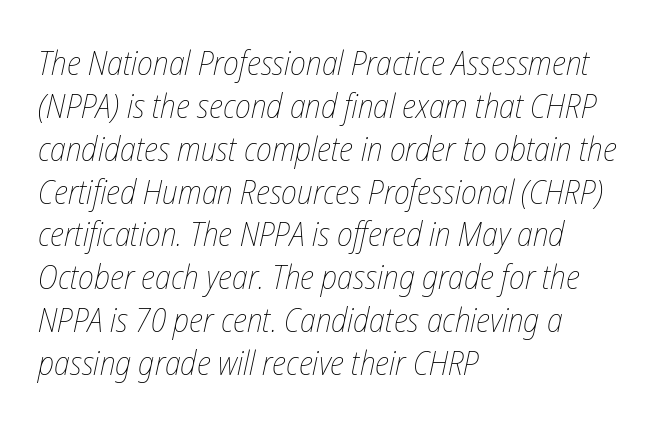
Q: Is the text bold? A: No.
Q: Is the text italic (slanted)? A: Yes, it leans right by about 12 degrees.
Q: Is the text underlined? A: No.
Q: How is the paragraph aligned? A: Left-aligned.
Q: Is the spacing between letters normal or unusually wide? A: Normal.
Q: Is the spacing between lines tight, normal or loose? A: Normal.
Q: Width (condensed, normal, or wide)? A: Condensed.
Q: Stroke contrast? A: Low.
Q: x-height? A: Medium.
Q: Monospaced? A: No.
